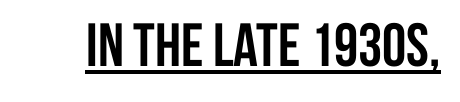
{"serif": "no", "italic": "no", "bold": "yes", "weight": "semibold", "width": "condensed", "stroke_contrast": "low", "x_height": "large", "monospaced": "no", "underline": "yes", "letter_spacing": "normal", "letter_spacing_em": 0.0, "glyph_px": 61}
